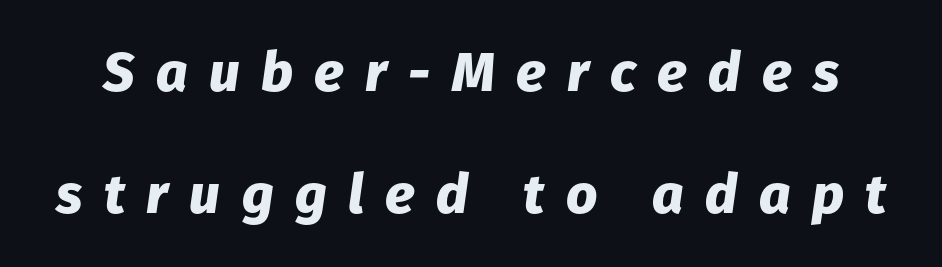
Q: Is the text bold? A: Yes.
Q: Is the text italic (slanted)? A: Yes, it leans right by about 8 degrees.
Q: Is the text underlined? A: No.
Q: Is the spacing between letters normal or unusually wide? A: Unusually wide.
Q: Is the spacing between lines tight, normal or loose? A: Loose.
Q: Width (condensed, normal, or wide)? A: Normal.
Q: Stroke contrast? A: Low.
Q: x-height? A: Medium.
Q: Monospaced? A: No.
